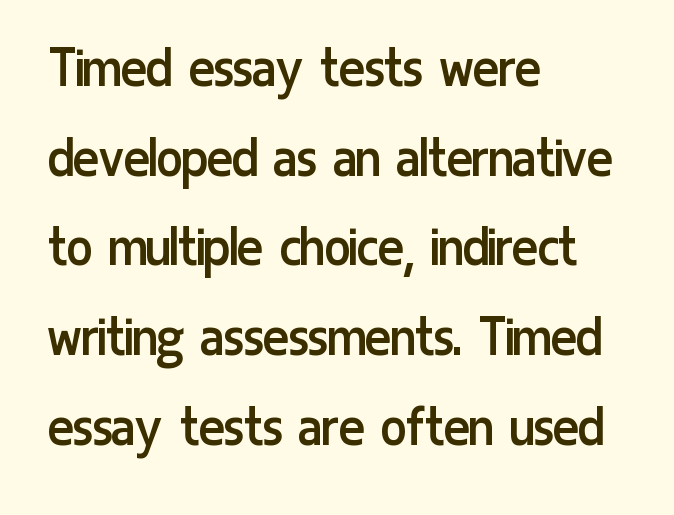
The image shows 61 px regular-weight, condensed sans-serif type, upright; set left-aligned, normal line spacing (1.47x), normal letter spacing, not underlined; low stroke contrast and a medium x-height.
